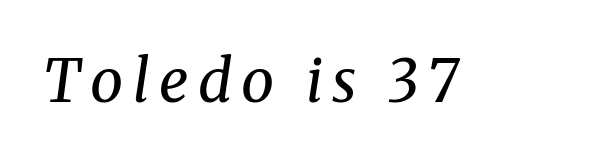
This sample uses a serif face. You could not count columns in this text — the font is proportionally spaced. No heavy texture on the line: the type isn't bold. The specimen omits any rule beneath the text block's lines. The rendering applies a slant to the glyphs.
